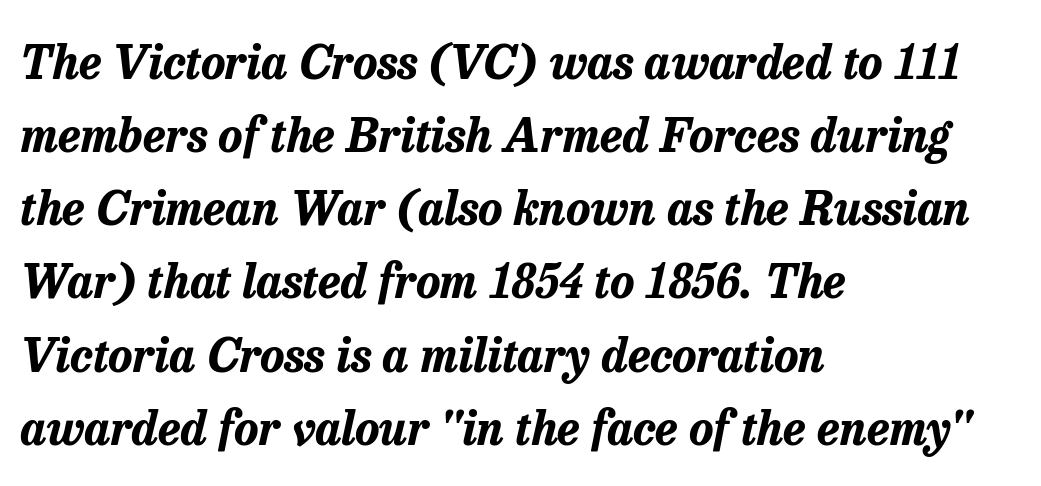
Q: Is the text bold? A: Yes.
Q: Is the text italic (slanted)? A: Yes, it leans right by about 13 degrees.
Q: Is the text underlined? A: No.
Q: How is the paragraph aligned? A: Left-aligned.
Q: Is the spacing between letters normal or unusually wide? A: Normal.
Q: Is the spacing between lines tight, normal or loose? A: Normal.
Q: Width (condensed, normal, or wide)? A: Normal.
Q: Stroke contrast? A: Low.
Q: x-height? A: Medium.
Q: Monospaced? A: No.
